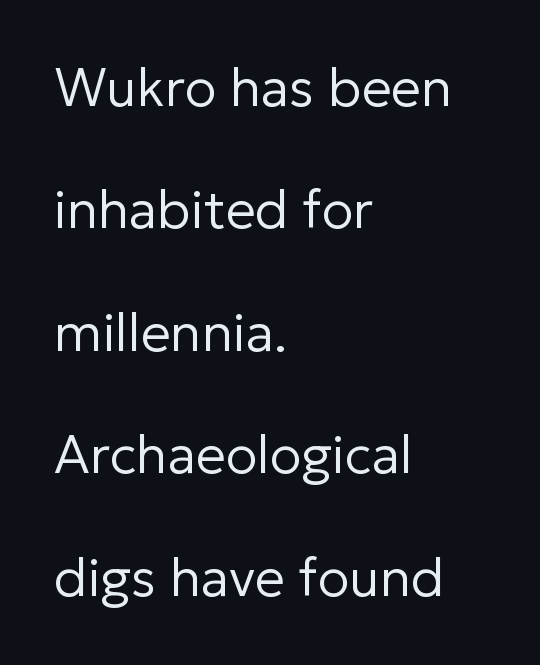
All the whitespace from short lines collects on the right. Spacing verdict: proportional, widths tailored to each character. Unbolded letterforms with no extra heft. A bare baseline throughout the passage. Honestly, the rows look like they've been pulled way apart.
